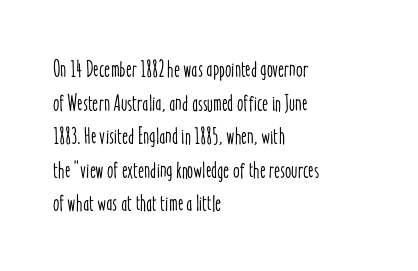
Notice how the passage keeps a crisp vertical edge on the left only. Ascenders rise straight up at ninety degrees. The passage shown is not underscored anywhere. Tracking value appears to be zero — textbook default spacing.
